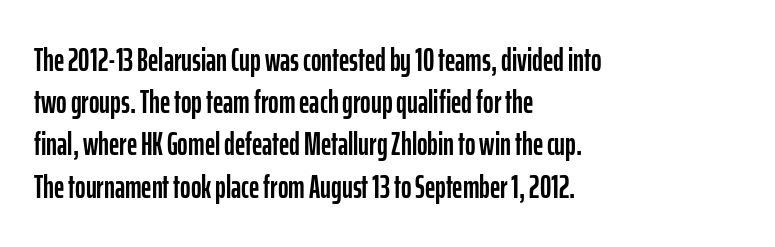
The image shows 32 px condensed sans-serif type, upright; set left-aligned, normal line spacing (1.32x), normal letter spacing, not underlined; low stroke contrast and a medium x-height.
